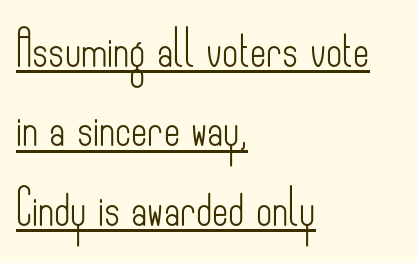
{"serif": "no", "italic": "no", "bold": "no", "weight": "light", "width": "condensed", "stroke_contrast": "low", "x_height": "small", "monospaced": "no", "underline": "yes", "align": "left", "line_spacing": "loose", "line_spacing_ratio": 2.27, "letter_spacing": "normal", "letter_spacing_em": 0.0, "glyph_px": 35}
